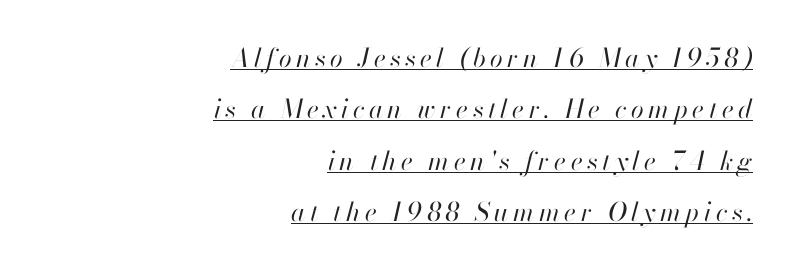
{"italic": "yes", "lean": "right", "slant_degrees": 13, "bold": "no", "underline": "yes", "align": "right", "line_spacing": "loose", "line_spacing_ratio": 1.98, "glyph_px": 26}
